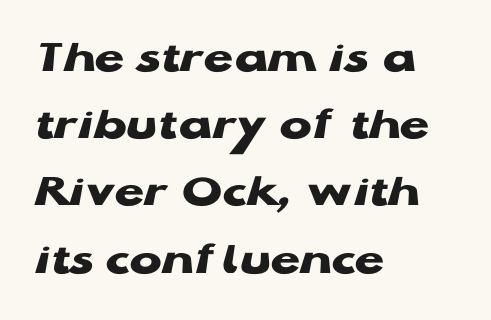
The image shows 48 px heavy, wide sans-serif type, upright; set left-aligned, normal line spacing (1.4x), normal letter spacing, not underlined; low stroke contrast and a medium x-height.
